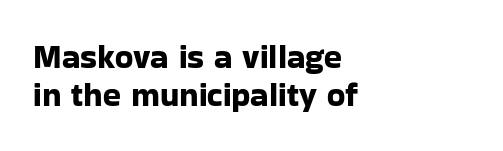
Q: Is the text italic (slanted)? A: No, it is upright.
Q: Is the typeface a serif or a sans-serif typeface? A: Sans-serif.
Q: Is the text underlined? A: No.
Q: How is the paragraph aligned? A: Left-aligned.
Q: Is the spacing between letters normal or unusually wide? A: Normal.
Q: Is the spacing between lines tight, normal or loose? A: Tight.
Q: Width (condensed, normal, or wide)? A: Normal.
Q: Stroke contrast? A: Low.
Q: x-height? A: Medium.
Q: Monospaced? A: No.
